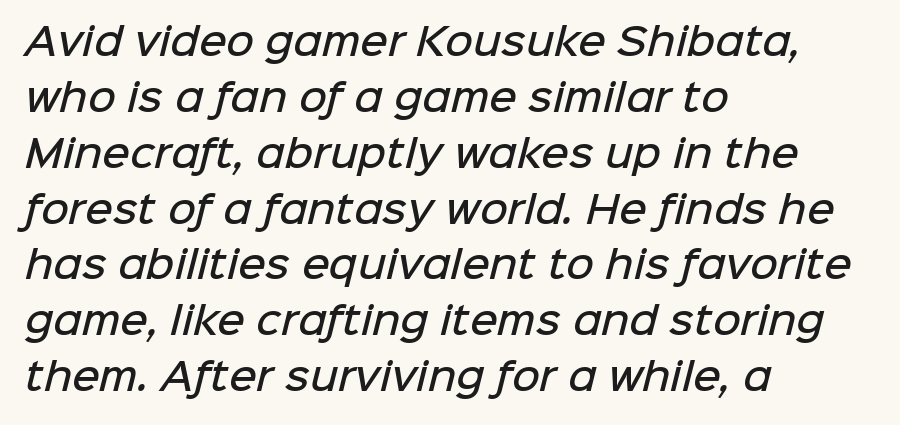
{"serif": "no", "bold": "semi", "weight": "semibold", "width": "normal", "stroke_contrast": "low", "x_height": "medium", "monospaced": "no", "underline": "no", "align": "left", "line_spacing": "normal", "line_spacing_ratio": 1.47, "letter_spacing": "normal", "letter_spacing_em": 0.0, "glyph_px": 38}
